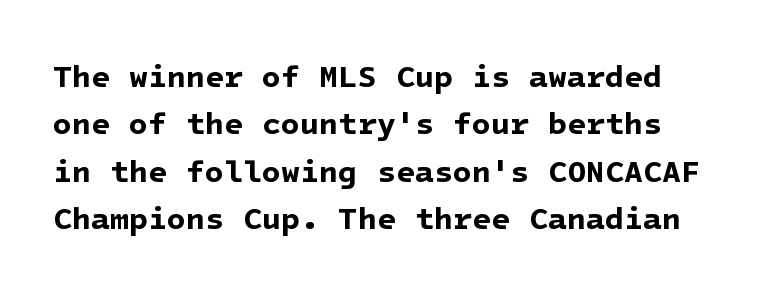
Q: Is the text bold? A: Yes.
Q: Is the typeface a serif or a sans-serif typeface? A: Sans-serif.
Q: Is the text underlined? A: No.
Q: Is the spacing between letters normal or unusually wide? A: Normal.
Q: Is the spacing between lines tight, normal or loose? A: Normal.
Q: Width (condensed, normal, or wide)? A: Normal.
Q: Stroke contrast? A: Low.
Q: x-height? A: Medium.
